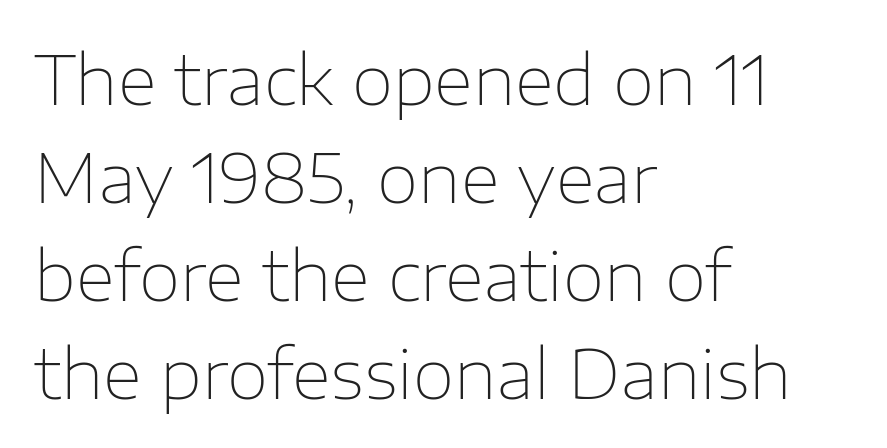
The image shows 68 px thin sans-serif type, upright; set left-aligned, normal line spacing (1.44x), normal letter spacing, not underlined; low stroke contrast and a medium x-height.
